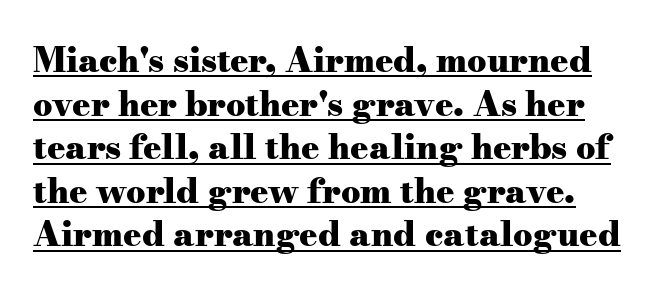
Weight check: bold — yes, fully. Type style note: has serifs. The face used here is proportionally spaced, like ordinary book or web type. Posture: upright roman. A rule runs beneath these lines of type.
